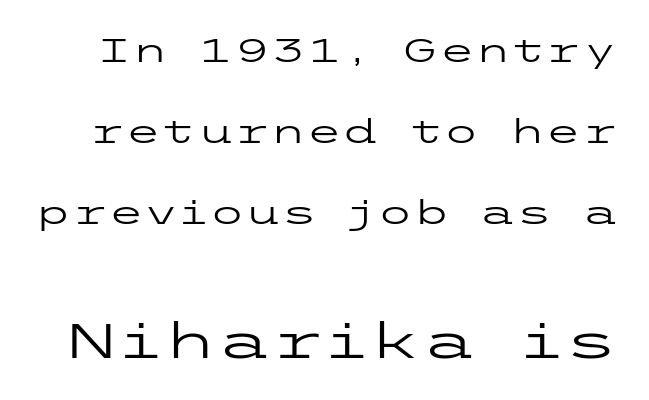
Q: Is the text bold? A: No.
Q: Is the text italic (slanted)? A: No, it is upright.
Q: Is the typeface a serif or a sans-serif typeface? A: Sans-serif.
Q: Is the text underlined? A: No.
Q: Is the spacing between letters normal or unusually wide? A: Normal.
Q: Is the spacing between lines tight, normal or loose? A: Loose.
Q: Which block of text is set in a larger size, the first (top) or the second (bottom)? A: The second (bottom) one.
Q: Width (condensed, normal, or wide)? A: Wide.
Q: Stroke contrast? A: Low.
Q: x-height? A: Medium.
